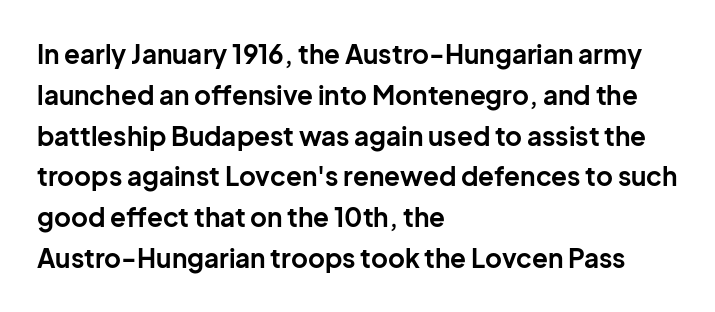
{"italic": "no", "bold": "yes", "underline": "no", "align": "left", "line_spacing": "normal", "line_spacing_ratio": 1.57, "letter_spacing": "normal", "letter_spacing_em": 0.0, "glyph_px": 26}
